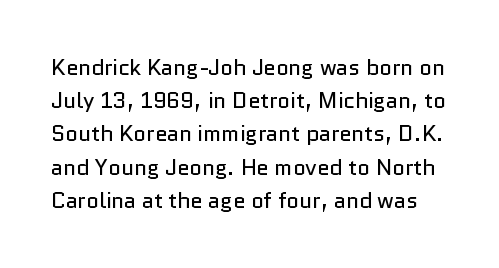
The image shows 22 px text type, upright; set normal line spacing (1.51x), normal letter spacing, not underlined.
